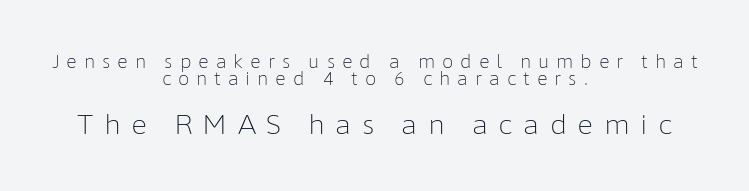
{"italic": "no", "bold": "no", "underline": "no", "align": "center", "line_spacing": "tight", "line_spacing_ratio": 0.97, "letter_spacing": "wide", "letter_spacing_em": 0.38, "larger_block": "second", "size_ratio": 1.5, "glyph_px": 27}
